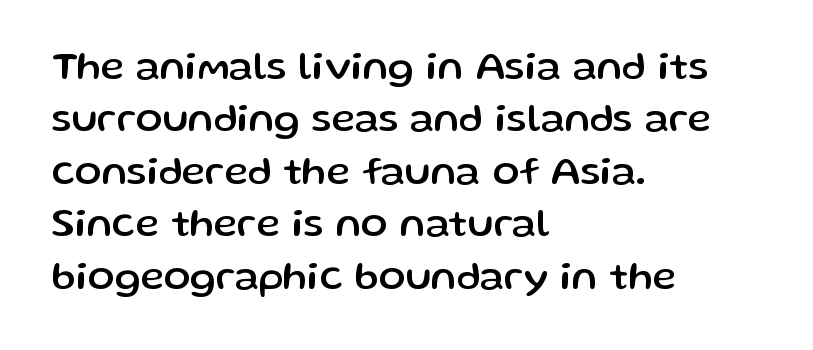
Q: Is the text italic (slanted)? A: No, it is upright.
Q: Is the typeface a serif or a sans-serif typeface? A: Sans-serif.
Q: Is the text underlined? A: No.
Q: How is the paragraph aligned? A: Left-aligned.
Q: Is the spacing between letters normal or unusually wide? A: Normal.
Q: Is the spacing between lines tight, normal or loose? A: Normal.
Q: Width (condensed, normal, or wide)? A: Normal.
Q: Stroke contrast? A: Low.
Q: x-height? A: Medium.
Q: Monospaced? A: No.
